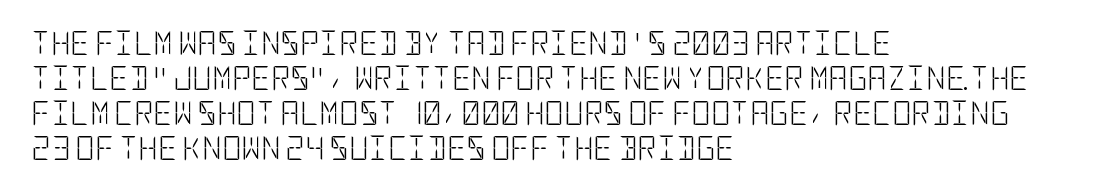
No word sits above an underline. This is the regular roman posture of the typeface. The lines in this sample share a left origin and differ only in where they stop. Successive baselines arrive at the customary interval.
